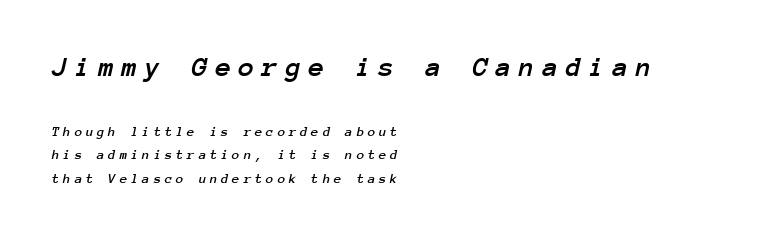
Q: Is the text italic (slanted)? A: Yes, it leans right by about 12 degrees.
Q: Is the text underlined? A: No.
Q: How is the paragraph aligned? A: Left-aligned.
Q: Is the spacing between letters normal or unusually wide? A: Unusually wide.
Q: Is the spacing between lines tight, normal or loose? A: Normal.
Q: Which block of text is set in a larger size, the first (top) or the second (bottom)? A: The first (top) one.
Q: Width (condensed, normal, or wide)? A: Normal.
Q: Stroke contrast? A: Low.
Q: x-height? A: Medium.
Q: Monospaced? A: Yes.
